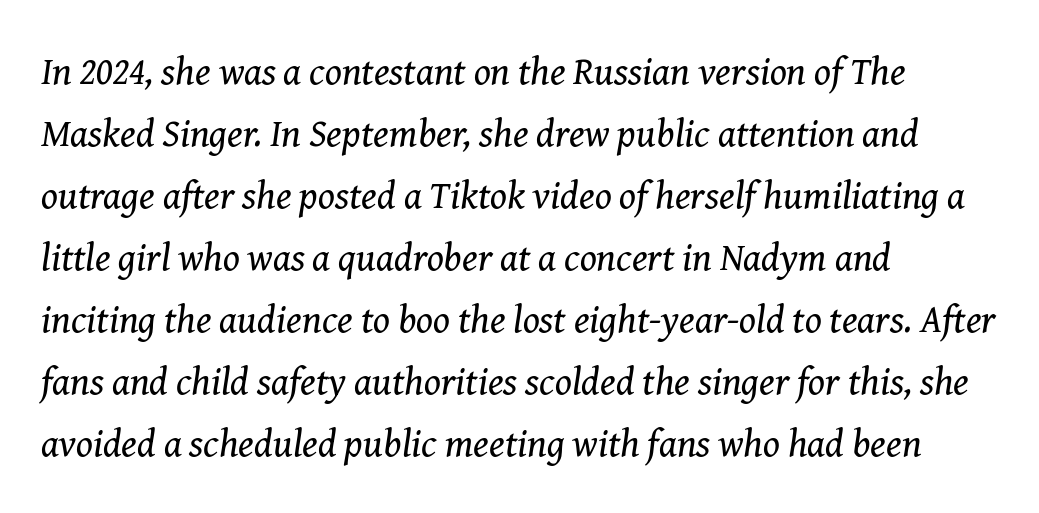
A classic flush-left, rag-right setting is used for this passage. Posture: slanted. Character widths vary here, with narrow letters taking less room than wide ones. Any mark beneath the type? The region is blank.
